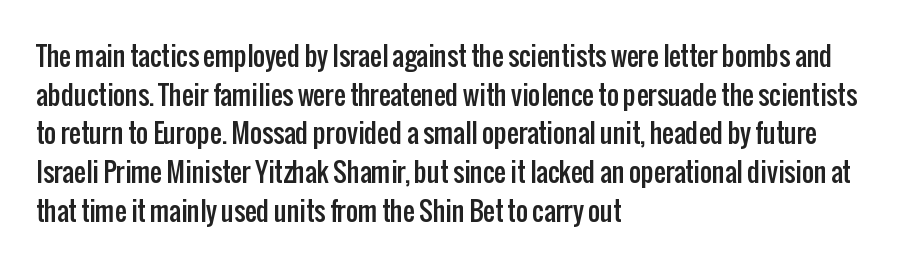
The image shows 26 px text type, upright; set left-aligned, normal line spacing (1.49x), normal letter spacing, not underlined.
